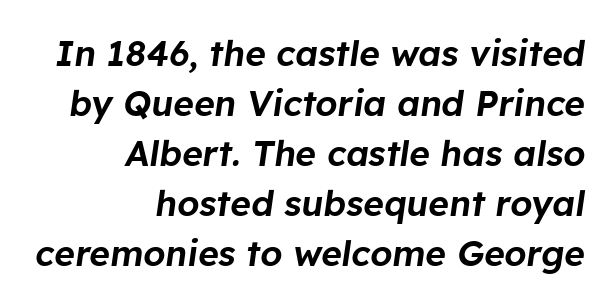
The image shows 35 px text type, italic (leaning right); set right-aligned, normal line spacing (1.43x), normal letter spacing, not underlined; low stroke contrast and a medium x-height.
